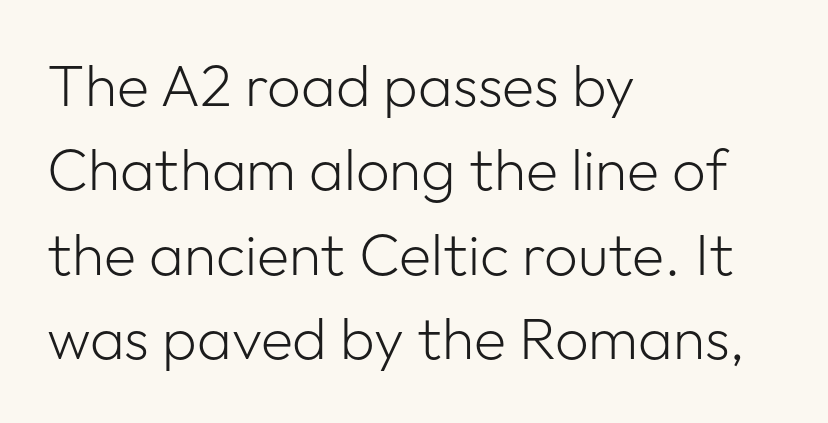
Q: Is the text bold? A: No.
Q: Is the text italic (slanted)? A: No, it is upright.
Q: Is the typeface a serif or a sans-serif typeface? A: Sans-serif.
Q: Is the text underlined? A: No.
Q: How is the paragraph aligned? A: Left-aligned.
Q: Is the spacing between letters normal or unusually wide? A: Normal.
Q: Is the spacing between lines tight, normal or loose? A: Normal.
Q: Width (condensed, normal, or wide)? A: Normal.
Q: Stroke contrast? A: Low.
Q: x-height? A: Medium.
Q: Monospaced? A: No.
